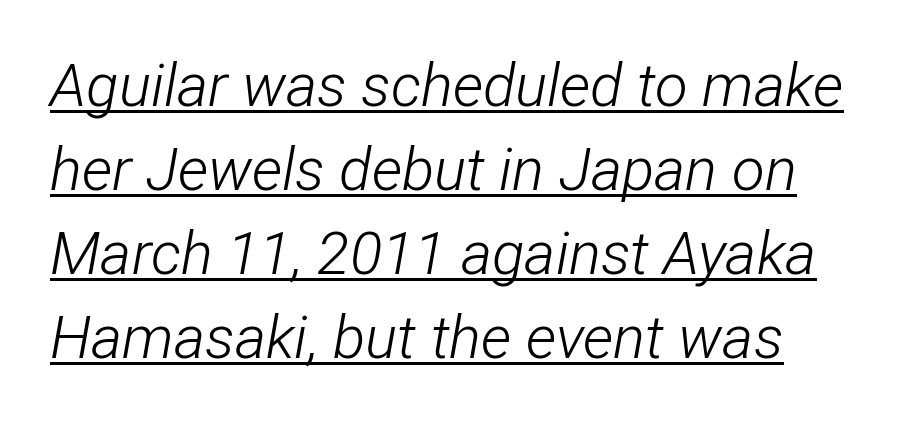
{"italic": "yes", "lean": "right", "slant_degrees": 12, "bold": "no", "weight": "light", "width": "condensed", "stroke_contrast": "low", "x_height": "medium", "monospaced": "no", "underline": "yes", "line_spacing": "normal", "line_spacing_ratio": 1.4, "letter_spacing": "normal", "letter_spacing_em": 0.0, "glyph_px": 60}
